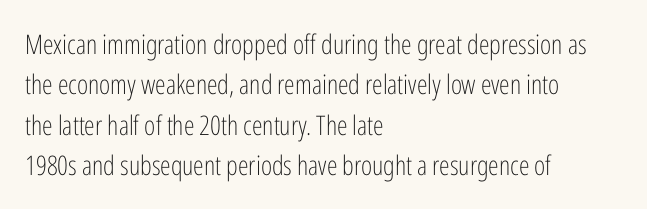
Q: Is the text bold? A: No.
Q: Is the text italic (slanted)? A: No, it is upright.
Q: Is the text underlined? A: No.
Q: How is the paragraph aligned? A: Left-aligned.
Q: Is the spacing between letters normal or unusually wide? A: Normal.
Q: Is the spacing between lines tight, normal or loose? A: Normal.
